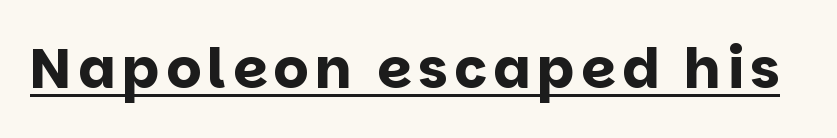
Unlike italic type, these characters show no tilt at all. Honestly, the underline is the first thing you notice here. Regarding serifs, this sample does without them. The letters advance in unequal steps, a hallmark of proportional type. The characters look thick and weighty, a clear bold.
